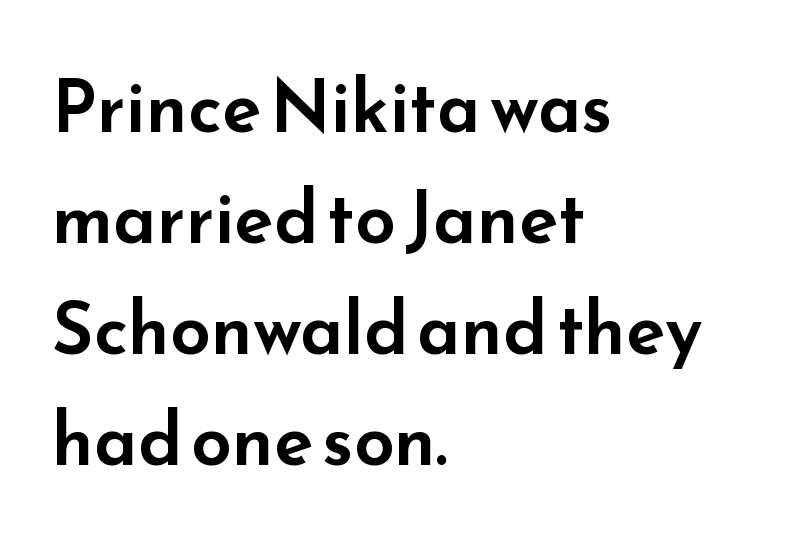
The image shows 72 px wide sans-serif type, upright; set left-aligned, normal line spacing (1.54x), normal letter spacing, not underlined; low stroke contrast and a small x-height.
